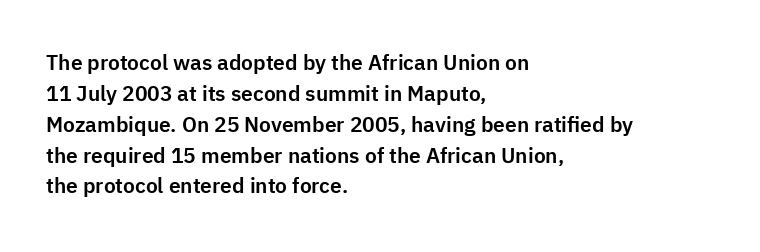
Q: Is the text italic (slanted)? A: No, it is upright.
Q: Is the text underlined? A: No.
Q: How is the paragraph aligned? A: Left-aligned.
Q: Is the spacing between letters normal or unusually wide? A: Normal.
Q: Is the spacing between lines tight, normal or loose? A: Normal.
